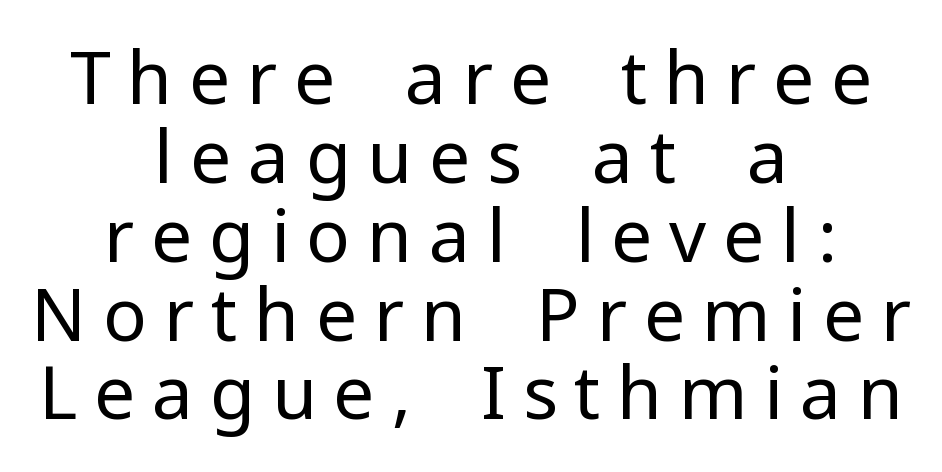
{"serif": "no", "italic": "no", "bold": "no", "weight": "regular", "width": "normal", "stroke_contrast": "low", "x_height": "medium", "monospaced": "no", "underline": "no", "align": "center", "line_spacing": "tight", "line_spacing_ratio": 1.08, "letter_spacing": "wide", "letter_spacing_em": 0.23, "glyph_px": 73}
